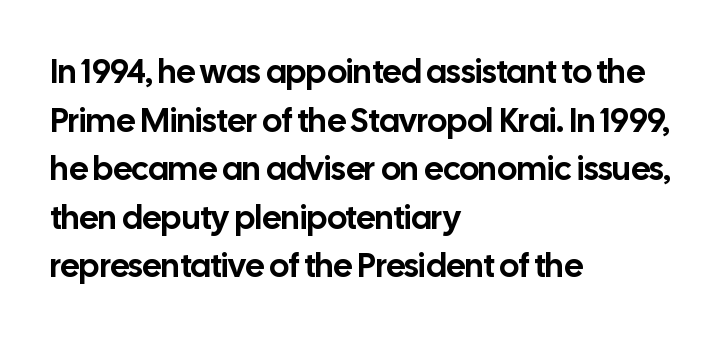
The image shows 33 px sans-serif type, upright; set left-aligned, normal line spacing (1.47x), normal letter spacing, not underlined; low stroke contrast and a medium x-height.
